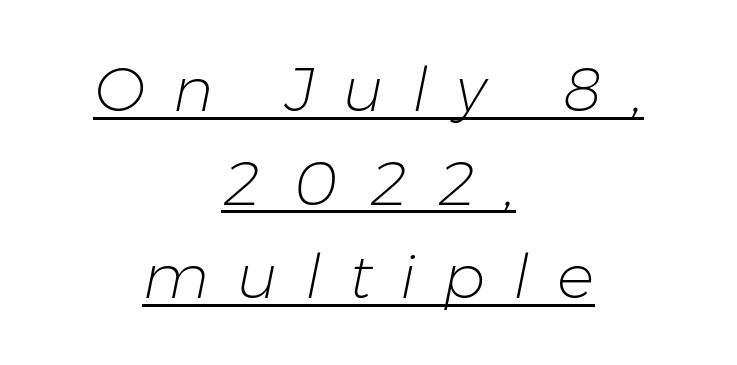
{"italic": "yes", "lean": "right", "slant_degrees": 11, "bold": "no", "weight": "light", "width": "normal", "stroke_contrast": "low", "x_height": "medium", "monospaced": "no", "underline": "yes", "align": "center", "line_spacing": "normal", "line_spacing_ratio": 1.51, "letter_spacing": "wide", "letter_spacing_em": 0.45, "glyph_px": 62}
